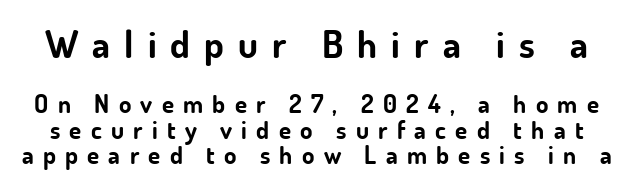
The image shows 38 px bold sans-serif type, upright; set tight line spacing (1.02x), unusually wide letter spacing (+0.37 em), not underlined; the first (top) block is 1.52x larger; low stroke contrast and a small x-height.
